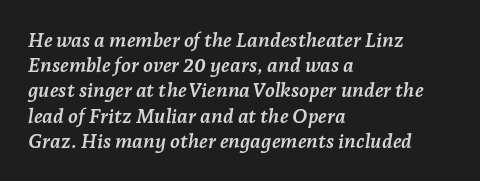
{"italic": "yes", "lean": "right", "slant_degrees": 7, "bold": "yes", "underline": "no", "align": "left", "line_spacing": "normal", "line_spacing_ratio": 1.26, "letter_spacing": "normal", "letter_spacing_em": 0.0, "glyph_px": 20}
